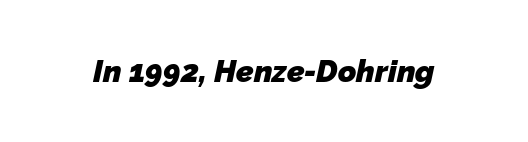
{"serif": "no", "bold": "yes", "weight": "heavy", "width": "normal", "stroke_contrast": "low", "x_height": "medium", "monospaced": "no", "underline": "no", "letter_spacing": "normal", "letter_spacing_em": 0.0, "glyph_px": 31}
